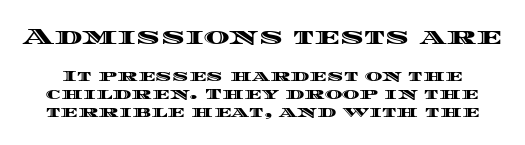
{"italic": "no", "underline": "no", "line_spacing_ratio": 1.2, "letter_spacing": "normal", "letter_spacing_em": 0.0, "larger_block": "first", "size_ratio": 1.47, "glyph_px": 22}
